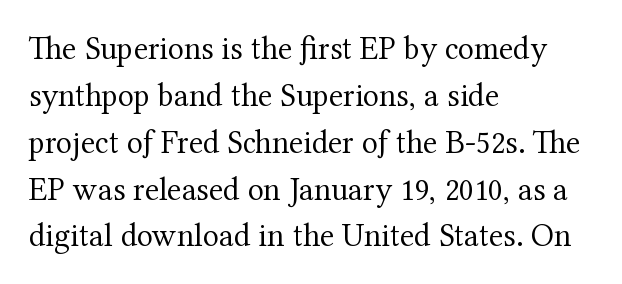
Horizontally, the lines are justified to the leading edge only. Note: serifs present on the glyphs. The face looks like a standard text weight, possibly lighter. Check the space under the baseline: it is left empty. The passage shown has conventional tracking throughout. Each letter keeps its own natural width here, so spacing adapts to shape.
